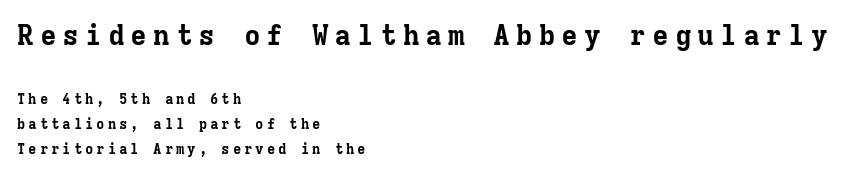
The image shows 28 px bold serif type, upright, monospaced; set left-aligned, line spacing 1.8x, unusually wide letter spacing (+0.21 em), not underlined; the first (top) block is 2.0x larger; low stroke contrast and a medium x-height.
